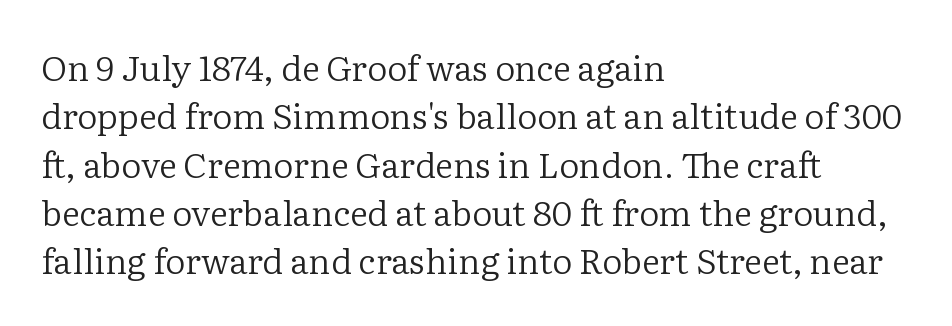
{"serif": "yes", "italic": "no", "bold": "no", "weight": "regular", "width": "normal", "stroke_contrast": "low", "x_height": "medium", "monospaced": "no", "underline": "no", "align": "left", "line_spacing": "normal", "line_spacing_ratio": 1.38, "letter_spacing": "normal", "letter_spacing_em": 0.0, "glyph_px": 35}
